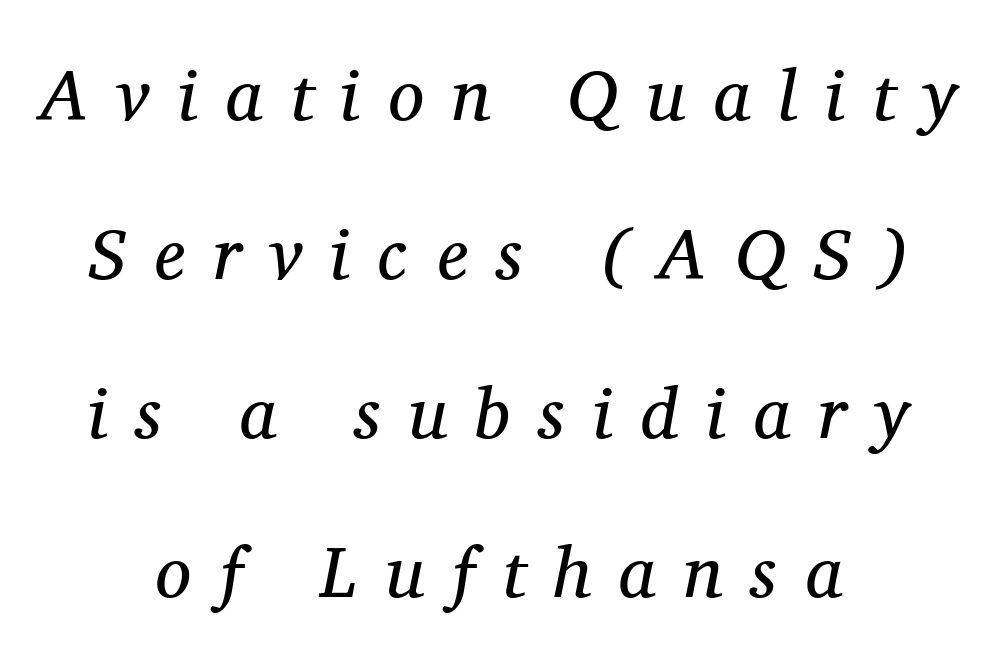
This sample has the flowing, uneven cadence of proportional lettering. This sample uses a serif face. Characters are canted at an angle relative to the baseline's perpendicular. Teacher's note: observe the equal gaps on both sides — that is centered alignment. Substantial extra tracking has been applied to these lines. Leading is clearly above the norm, producing a sparse column.
